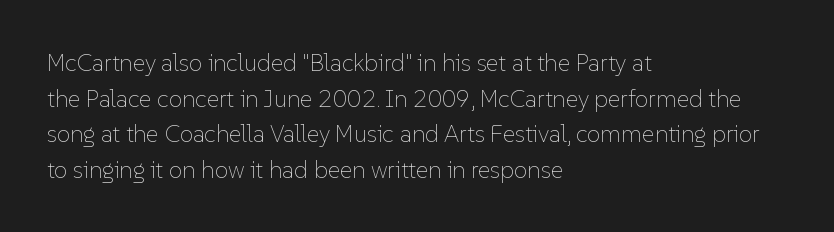
Q: Is the text bold? A: No.
Q: Is the text italic (slanted)? A: No, it is upright.
Q: Is the text underlined? A: No.
Q: How is the paragraph aligned? A: Left-aligned.
Q: Is the spacing between letters normal or unusually wide? A: Normal.
Q: Is the spacing between lines tight, normal or loose? A: Normal.
